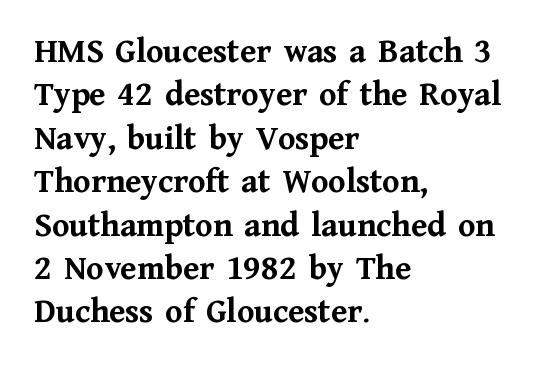
Q: Is the text bold? A: Yes.
Q: Is the text italic (slanted)? A: No, it is upright.
Q: Is the typeface a serif or a sans-serif typeface? A: Serif.
Q: Is the text underlined? A: No.
Q: How is the paragraph aligned? A: Left-aligned.
Q: Is the spacing between letters normal or unusually wide? A: Normal.
Q: Width (condensed, normal, or wide)? A: Normal.
Q: Stroke contrast? A: Medium.
Q: x-height? A: Medium.
Q: Monospaced? A: No.
